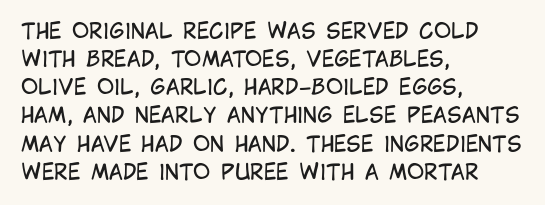
Visually the block forms a straight wall on the left and a jagged coastline on the right. Style check: upright. Bold? No — there's no thickening of the strokes. Notice how descenders clear the ascenders below comfortably — that's standard leading. Each word holds together tightly as a unit, with standard inter-letter gaps.
